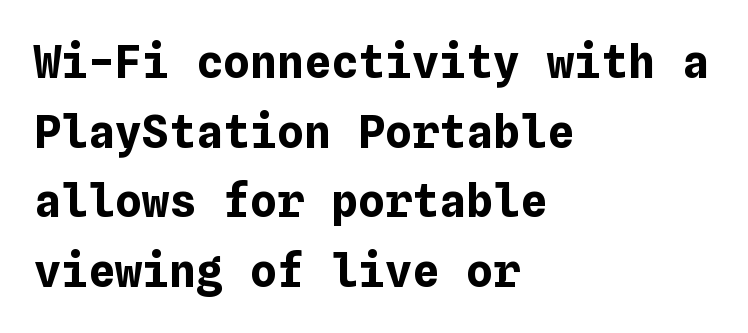
{"italic": "no", "bold": "yes", "weight": "bold", "width": "normal", "stroke_contrast": "low", "x_height": "medium", "underline": "no", "align": "left", "line_spacing": "normal", "line_spacing_ratio": 1.55, "letter_spacing": "normal", "letter_spacing_em": 0.0, "glyph_px": 45}
